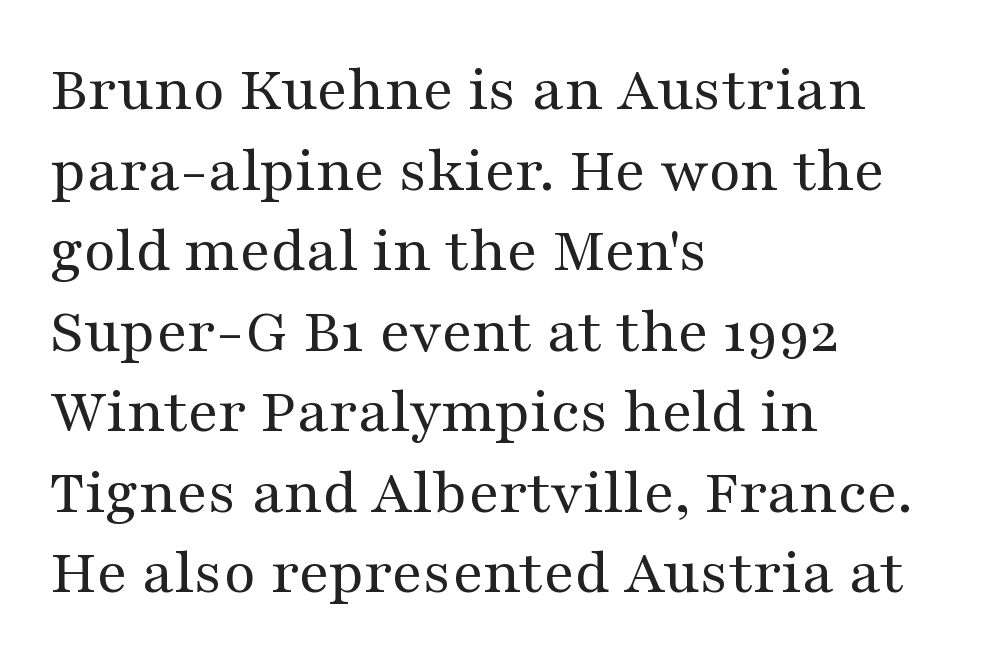
Q: Is the text bold? A: No.
Q: Is the text italic (slanted)? A: No, it is upright.
Q: Is the typeface a serif or a sans-serif typeface? A: Serif.
Q: Is the text underlined? A: No.
Q: How is the paragraph aligned? A: Left-aligned.
Q: Is the spacing between letters normal or unusually wide? A: Normal.
Q: Width (condensed, normal, or wide)? A: Wide.
Q: Stroke contrast? A: Medium.
Q: x-height? A: Medium.
Q: Monospaced? A: No.
